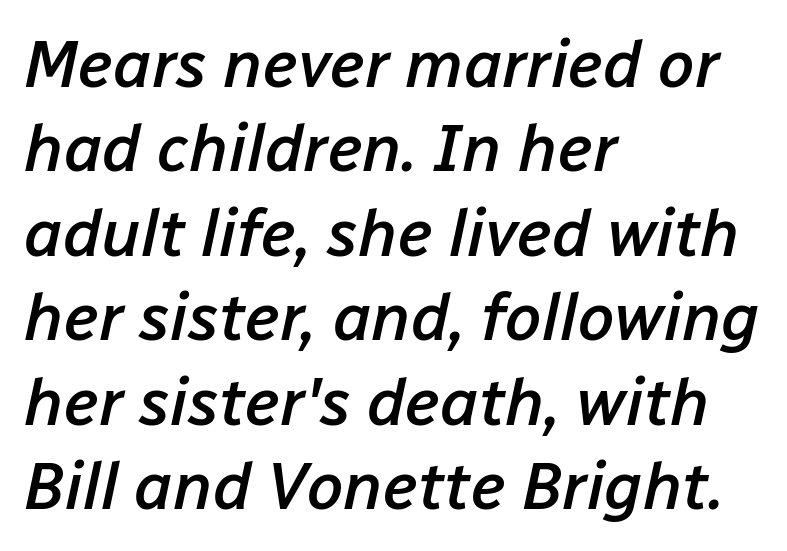
{"italic": "yes", "lean": "right", "slant_degrees": 12, "bold": "semi", "weight": "semibold", "width": "normal", "stroke_contrast": "low", "x_height": "medium", "monospaced": "no", "underline": "no", "align": "left", "line_spacing": "normal", "line_spacing_ratio": 1.28, "letter_spacing": "normal", "letter_spacing_em": 0.0, "glyph_px": 66}
